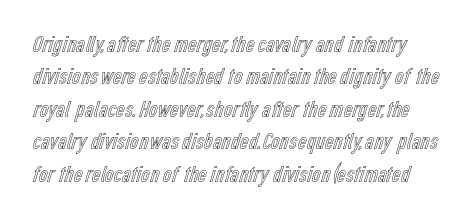
Students, observe: this is what conventionally led text looks like. Underline: absent. A typesetter would call this zero additional tracking.
